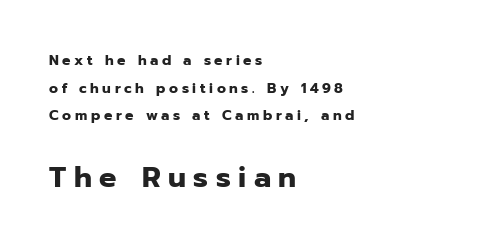
The image shows 29 px heavy sans-serif type, upright; set left-aligned, loose line spacing (1.98x), unusually wide letter spacing (+0.26 em), not underlined; the second (bottom) block is 2.07x larger; low stroke contrast and a medium x-height.
